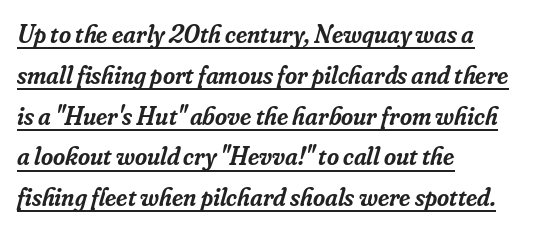
The designer left line spacing at the default. Reading down the block, your eye returns to a fixed left position each line. There's an unmistakable incline to the writing here. Semibold letterforms, between regular and bold. Underline: present. Short note: letters normally spaced.
